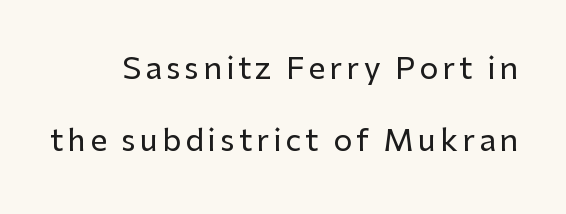
{"serif": "no", "italic": "no", "width": "normal", "stroke_contrast": "low", "x_height": "medium", "monospaced": "no", "underline": "no", "line_spacing": "loose", "line_spacing_ratio": 2.39, "glyph_px": 30}
